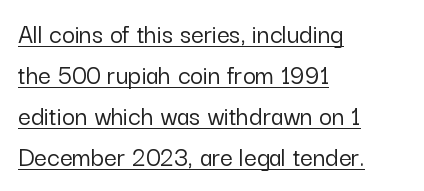
{"serif": "no", "italic": "no", "width": "normal", "stroke_contrast": "low", "x_height": "medium", "monospaced": "no", "underline": "yes", "align": "left", "line_spacing": "normal", "line_spacing_ratio": 1.46, "letter_spacing": "normal", "letter_spacing_em": 0.0, "glyph_px": 28}
